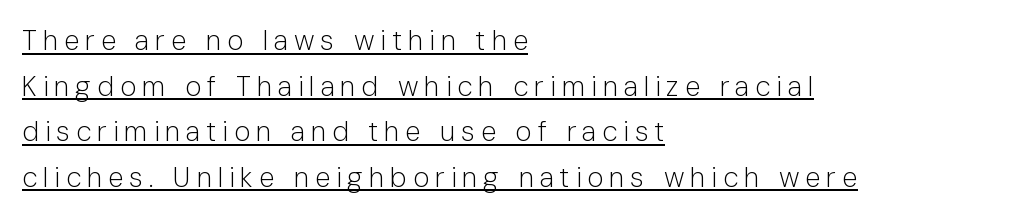
{"serif": "no", "italic": "no", "bold": "no", "weight": "light", "width": "normal", "stroke_contrast": "low", "x_height": "medium", "monospaced": "no", "underline": "yes", "align": "left", "line_spacing": "normal", "line_spacing_ratio": 1.63, "letter_spacing": "wide", "letter_spacing_em": 0.21, "glyph_px": 28}
